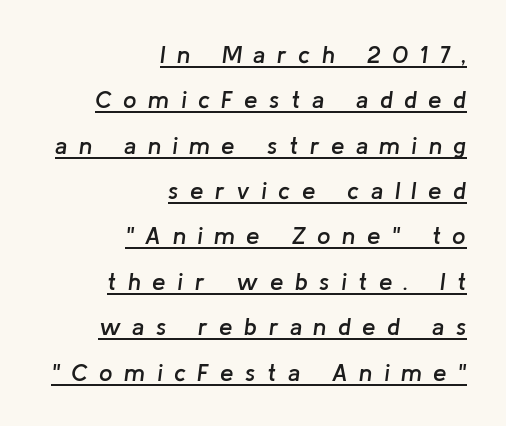
Spacing between characters has been opened up far beyond the box default. A rule runs beneath these lines of type. The specimen reads as italic at a glance. Short and long lines alike share a common ending point at right. Heft: intermediate — a semibold.
